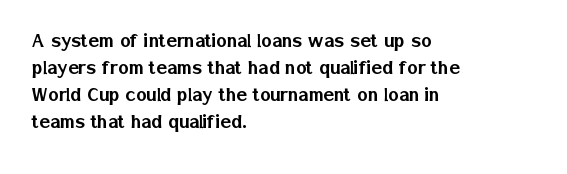
The image shows 22 px text type, upright; set left-aligned, line spacing 1.22x, normal letter spacing, not underlined.
